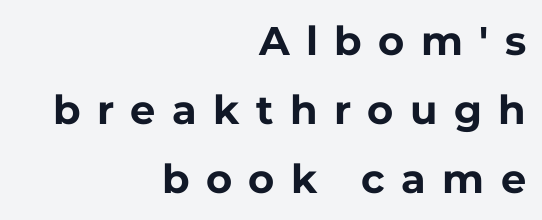
{"serif": "no", "italic": "no", "bold": "yes", "weight": "bold", "width": "normal", "stroke_contrast": "low", "x_height": "medium", "monospaced": "no", "underline": "no", "align": "right", "line_spacing_ratio": 1.72, "letter_spacing": "wide", "letter_spacing_em": 0.41, "glyph_px": 40}
